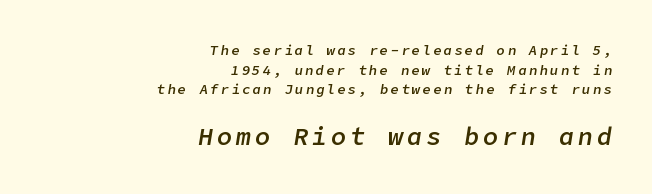
The image shows 25 px text type, italic (leaning right); set right-aligned, normal line spacing (1.41x), not underlined; the second (bottom) block is 1.79x larger.
